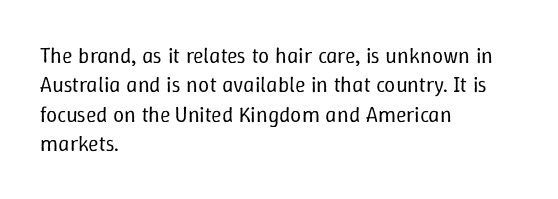
The image shows 22 px text type, upright; set left-aligned, normal line spacing (1.34x), normal letter spacing, not underlined.
